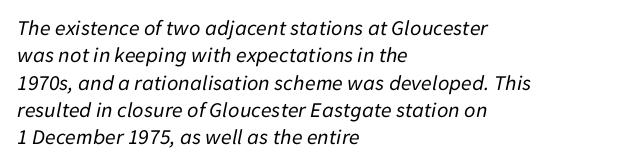
The image shows 22 px text type, italic (leaning right); set left-aligned, line spacing 1.24x, normal letter spacing, not underlined.
